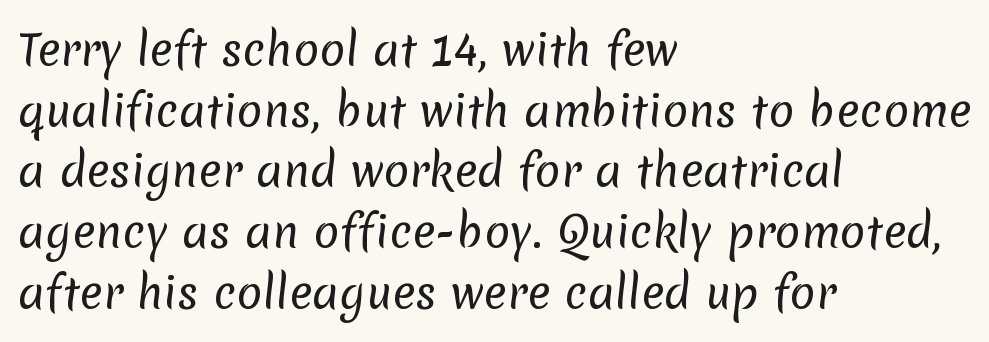
The image shows 43 px regular-weight sans-serif type; set left-aligned, normal line spacing (1.41x), normal letter spacing, not underlined; low stroke contrast and a medium x-height.
